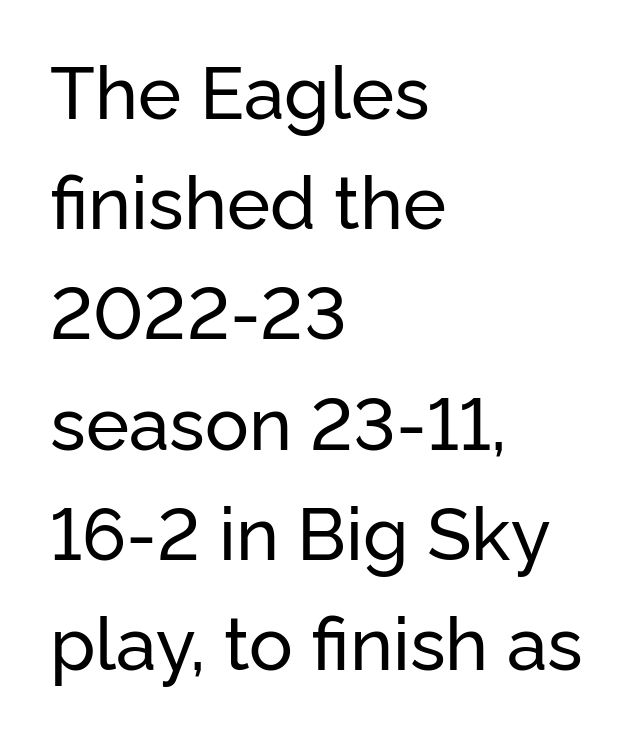
{"serif": "no", "italic": "no", "width": "normal", "stroke_contrast": "low", "x_height": "medium", "monospaced": "no", "underline": "no", "align": "left", "line_spacing": "normal", "line_spacing_ratio": 1.51, "letter_spacing": "normal", "letter_spacing_em": 0.0, "glyph_px": 73}
